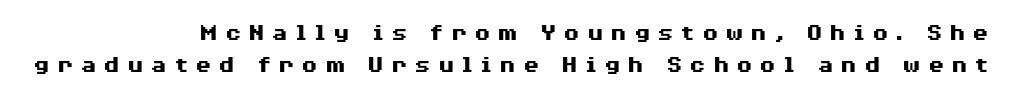
Is the block centered? No — it sits flush against the right margin. Typographic density is high because the face is bold. A typesetter would call this heavily tracked-out type. Only glyphs here, with clear space below each row. When letters stand straight like this, we call the style roman or upright. The rows are spaced the way most documents space them.
